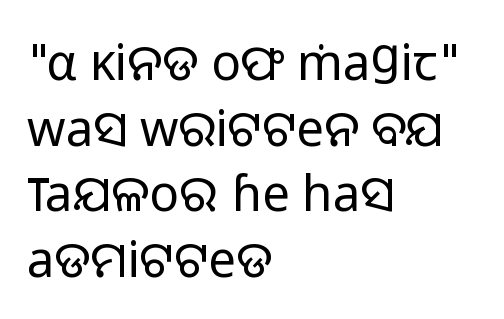
Q: Is the text bold? A: No.
Q: Is the text italic (slanted)? A: No, it is upright.
Q: Is the typeface a serif or a sans-serif typeface? A: Sans-serif.
Q: Is the text underlined? A: No.
Q: How is the paragraph aligned? A: Left-aligned.
Q: Is the spacing between letters normal or unusually wide? A: Normal.
Q: Is the spacing between lines tight, normal or loose? A: Normal.
Q: Width (condensed, normal, or wide)? A: Normal.
Q: Stroke contrast? A: Low.
Q: x-height? A: Medium.
Q: Monospaced? A: No.
